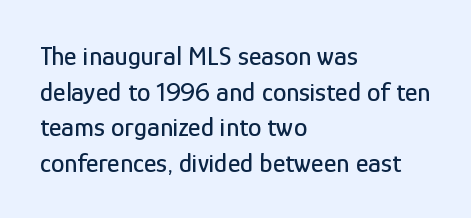
The image shows 27 px text type, upright; set left-aligned, normal line spacing (1.32x), normal letter spacing, not underlined.
